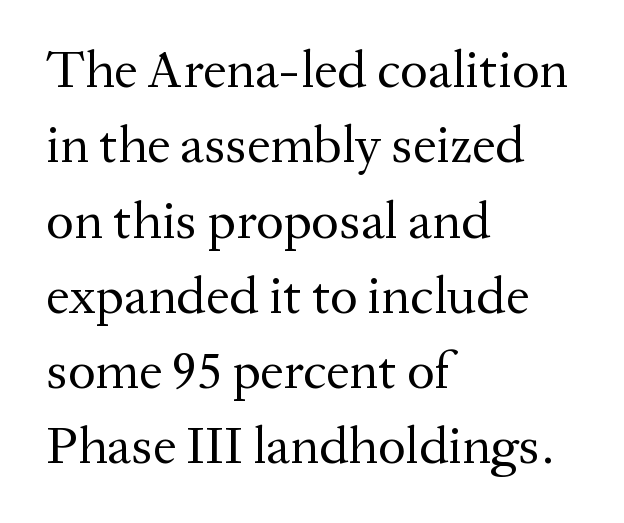
{"serif": "yes", "italic": "no", "bold": "no", "weight": "regular", "width": "normal", "stroke_contrast": "medium", "x_height": "medium", "monospaced": "no", "underline": "no", "align": "left", "line_spacing": "normal", "line_spacing_ratio": 1.42, "letter_spacing": "normal", "letter_spacing_em": 0.0, "glyph_px": 53}
